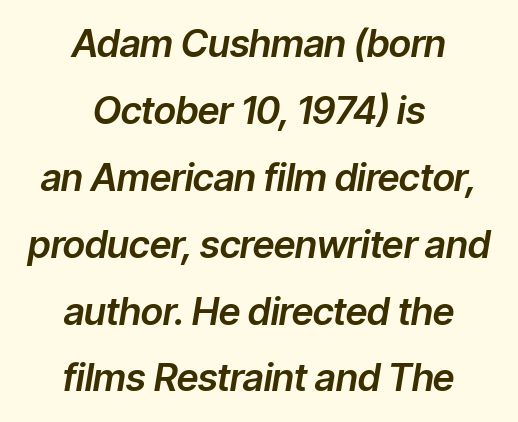
The letterforms sit shoulder to shoulder at normal distance. Varying glyph widths throughout — classic text-font behaviour. Notice how the passage keeps no hard edge, just a central spine. This rendering features lettering with no underline. The specimen reads as italic at a glance.
